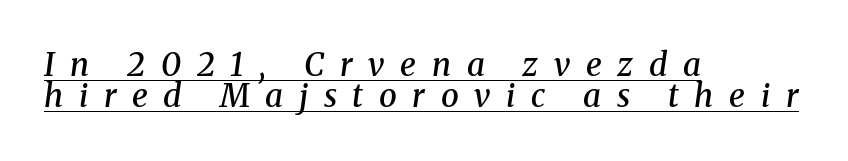
The image shows 32 px semibold serif type, italic (leaning right); set left-aligned, tight line spacing (0.98x), unusually wide letter spacing (+0.49 em), underlined; medium stroke contrast and a medium x-height.
